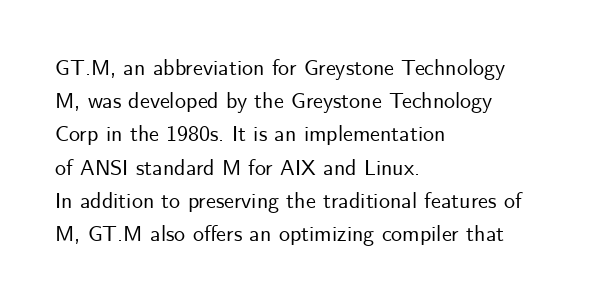
Q: Is the text italic (slanted)? A: No, it is upright.
Q: Is the text underlined? A: No.
Q: How is the paragraph aligned? A: Left-aligned.
Q: Is the spacing between letters normal or unusually wide? A: Normal.
Q: Is the spacing between lines tight, normal or loose? A: Normal.
